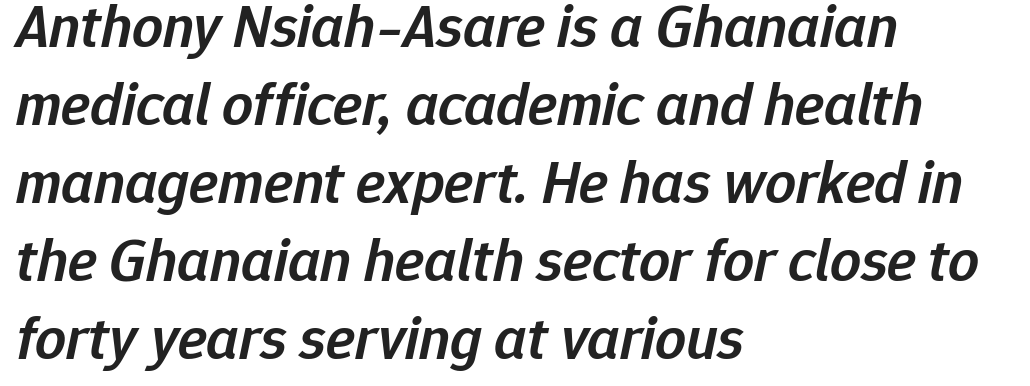
The image shows 61 px semibold type, italic (leaning right); set left-aligned, normal line spacing (1.28x), normal letter spacing, not underlined; low stroke contrast and a medium x-height.
